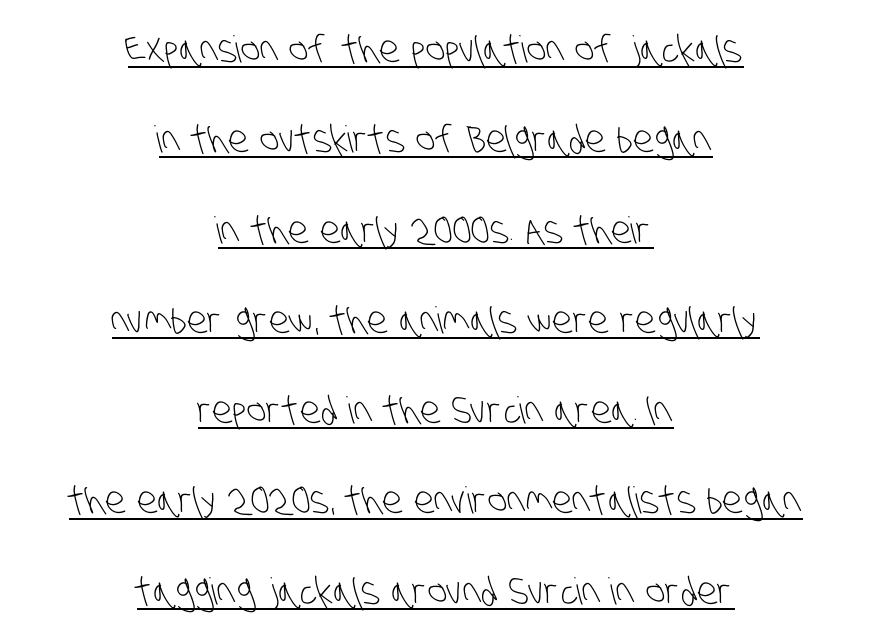
{"serif": "no", "bold": "no", "weight": "light", "width": "condensed", "stroke_contrast": "low", "x_height": "large", "monospaced": "no", "underline": "yes", "align": "center", "line_spacing": "loose", "line_spacing_ratio": 2.44, "letter_spacing": "normal", "letter_spacing_em": 0.0, "glyph_px": 37}
